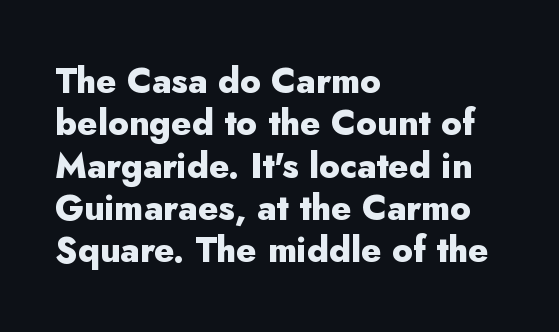
{"serif": "no", "italic": "no", "bold": "yes", "weight": "heavy", "width": "normal", "stroke_contrast": "low", "x_height": "small", "monospaced": "no", "underline": "no", "align": "left", "line_spacing_ratio": 1.21, "letter_spacing": "normal", "letter_spacing_em": 0.0, "glyph_px": 35}
